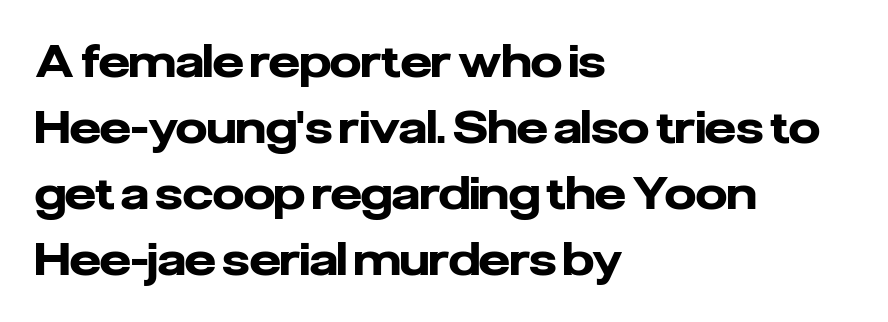
{"serif": "no", "italic": "no", "bold": "yes", "weight": "heavy", "width": "normal", "stroke_contrast": "low", "x_height": "medium", "monospaced": "no", "underline": "no", "align": "left", "line_spacing": "normal", "line_spacing_ratio": 1.5, "letter_spacing": "normal", "letter_spacing_em": 0.0, "glyph_px": 44}
